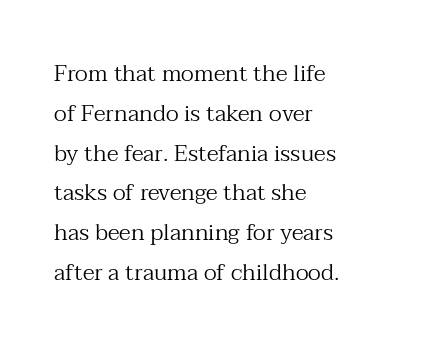
{"italic": "no", "bold": "no", "underline": "no", "align": "left", "line_spacing_ratio": 1.73, "letter_spacing": "normal", "letter_spacing_em": 0.0, "glyph_px": 23}
